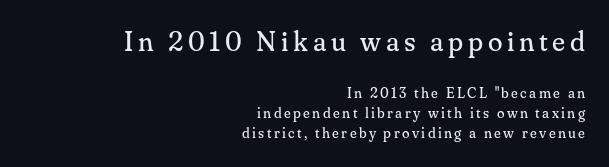
Q: Is the text bold? A: No.
Q: Is the text italic (slanted)? A: No, it is upright.
Q: Is the text underlined? A: No.
Q: How is the paragraph aligned? A: Right-aligned.
Q: Is the spacing between lines tight, normal or loose? A: Normal.
Q: Which block of text is set in a larger size, the first (top) or the second (bottom)? A: The first (top) one.
